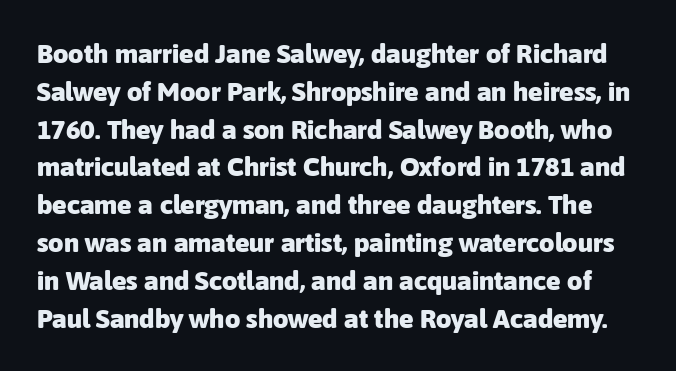
The lines sit at an ordinary, default distance from one another. Standard letterfit; no display-style spreading of the glyphs. Strokes here are thick enough to call this a true bold. The words here are not underlined.
